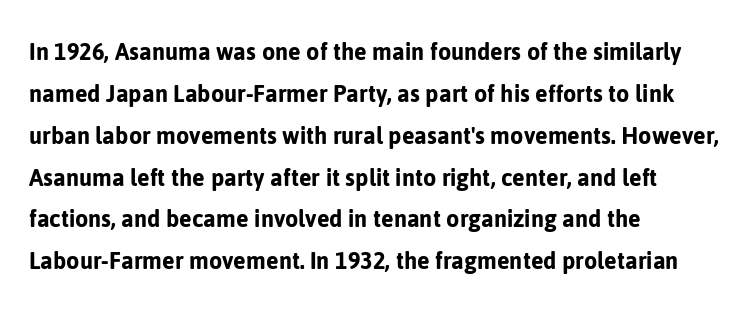
Q: Is the text italic (slanted)? A: No, it is upright.
Q: Is the text underlined? A: No.
Q: How is the paragraph aligned? A: Left-aligned.
Q: Is the spacing between letters normal or unusually wide? A: Normal.
Q: Is the spacing between lines tight, normal or loose? A: Normal.
